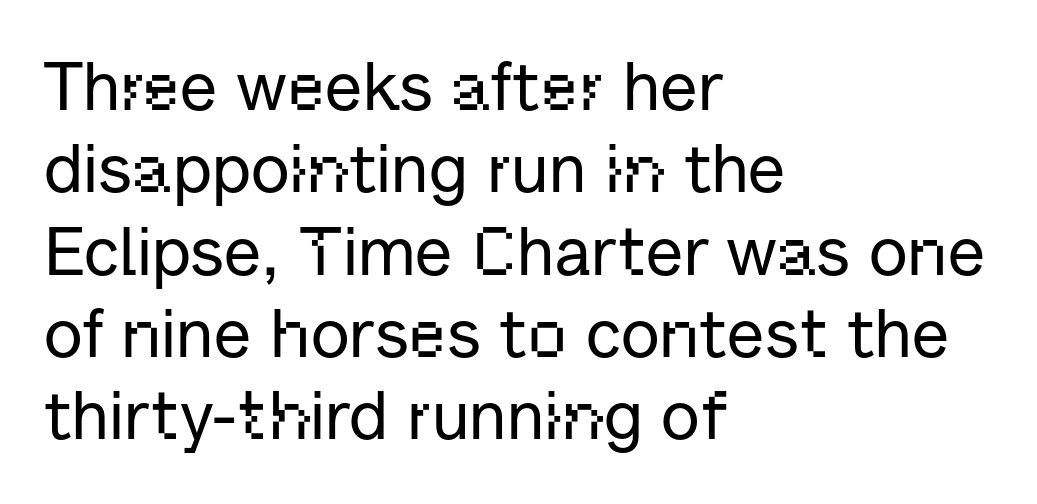
{"serif": "no", "italic": "no", "width": "normal", "stroke_contrast": "low", "x_height": "medium", "monospaced": "no", "underline": "no", "align": "left", "line_spacing_ratio": 1.21, "letter_spacing": "normal", "letter_spacing_em": 0.0, "glyph_px": 68}
